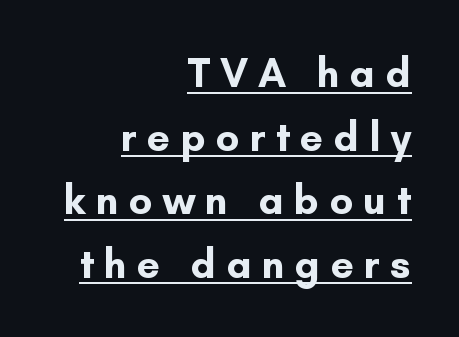
The sample has been set heavy, in full bold. Evenly set lines give the paragraph a standard silhouette. Character widths vary here, with narrow letters taking less room than wide ones. Every row of glyphs terminates at an identical x-position on the right. Nothing sits at the stroke ends, so this counts as sans-serif. This is underlined copy, the kind a proofreader might mark for attention.
